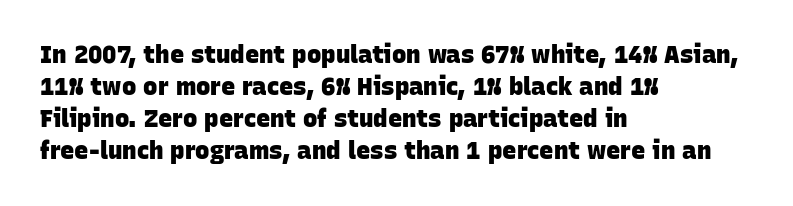
{"bold": "yes", "underline": "no", "align": "left", "line_spacing": "normal", "line_spacing_ratio": 1.34, "letter_spacing": "normal", "letter_spacing_em": 0.0, "glyph_px": 24}
